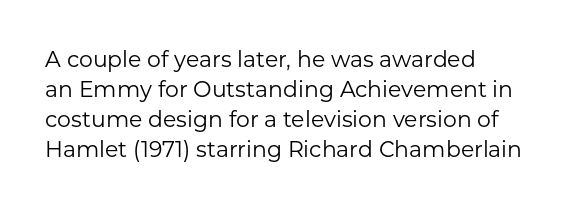
{"italic": "no", "bold": "no", "underline": "no", "align": "left", "line_spacing": "normal", "line_spacing_ratio": 1.36, "letter_spacing": "normal", "letter_spacing_em": 0.0, "glyph_px": 22}
